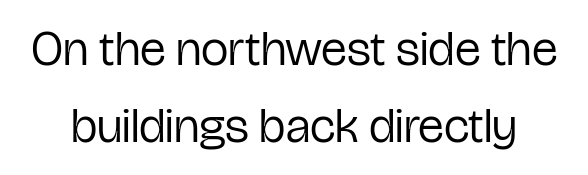
Q: Is the text bold? A: No.
Q: Is the text italic (slanted)? A: No, it is upright.
Q: Is the typeface a serif or a sans-serif typeface? A: Sans-serif.
Q: Is the text underlined? A: No.
Q: Is the spacing between letters normal or unusually wide? A: Normal.
Q: Is the spacing between lines tight, normal or loose? A: Normal.
Q: Width (condensed, normal, or wide)? A: Condensed.
Q: Stroke contrast? A: Low.
Q: x-height? A: Medium.
Q: Monospaced? A: No.
